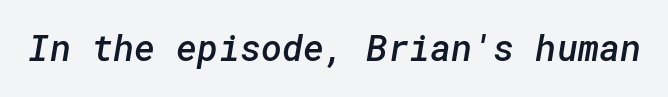
The image shows 36 px semibold sans-serif type; set normal letter spacing, not underlined; low stroke contrast and a medium x-height.
